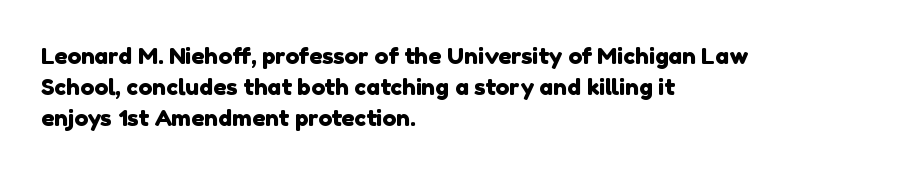
{"underline": "no", "align": "left", "line_spacing": "normal", "line_spacing_ratio": 1.35, "letter_spacing": "normal", "letter_spacing_em": 0.0, "glyph_px": 23}
